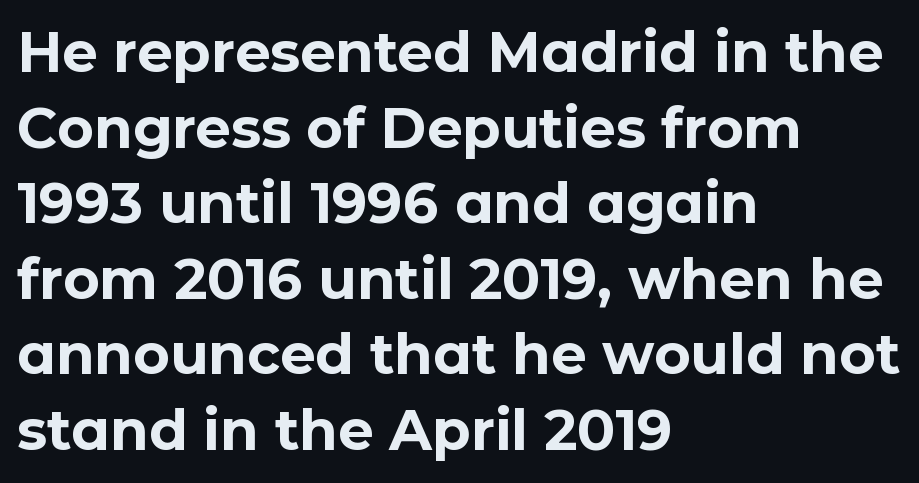
Thick stems and heavy bowls — unmistakably bold. Do the characters align in a grid? No, the font is proportional. The typesetter chose a ragged-right arrangement here. The passage shown is not underscored anywhere. There is no visible air inserted between adjacent glyphs. The passage shown is typeset with a sans-serif family.
